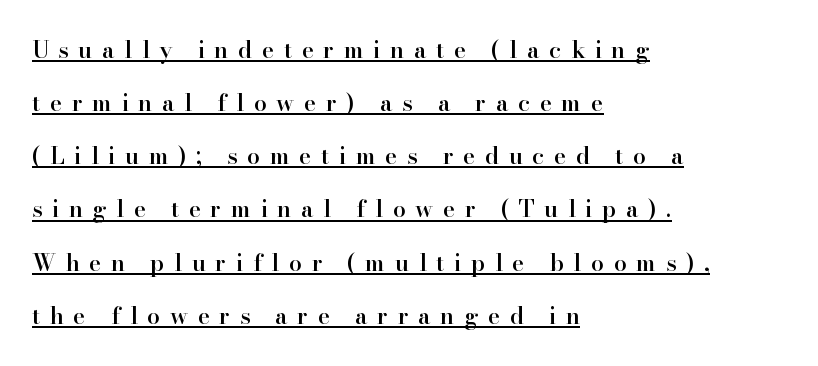
Q: Is the text bold? A: Semi-bold.
Q: Is the text italic (slanted)? A: No, it is upright.
Q: Is the text underlined? A: Yes.
Q: How is the paragraph aligned? A: Left-aligned.
Q: Is the spacing between letters normal or unusually wide? A: Unusually wide.
Q: Is the spacing between lines tight, normal or loose? A: Loose.
